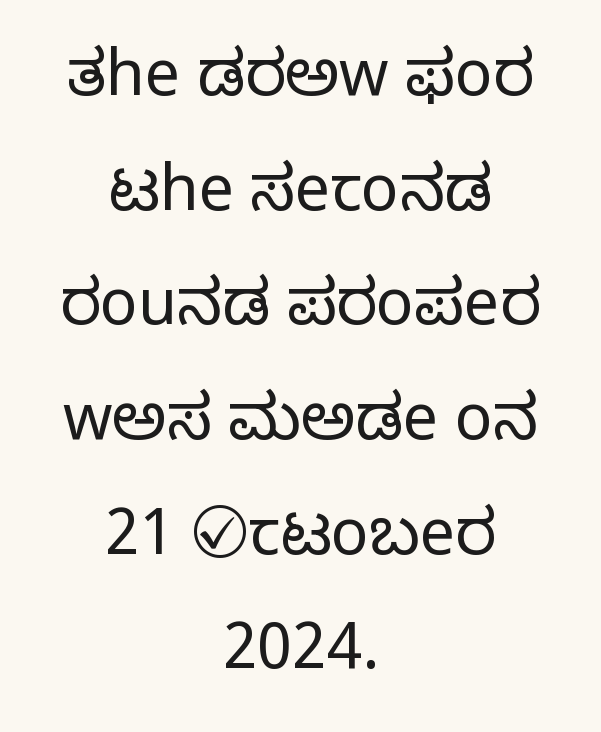
Letters rest on an invisible, unmarked baseline. Inter-character spacing is left at the font's built-in metrics. The rendering uses natural spacing where letterforms have individual widths. Unlike italic type, these characters show no tilt at all. Serifs: no, the terminals of the letterforms are clean. Notice how the passage keeps no hard edge, just a central spine.
